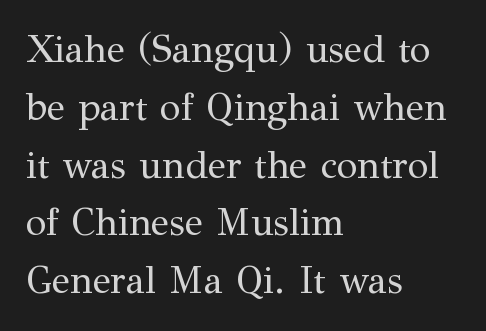
In terms of posture, this sample is upright. Is the letter spacing exaggerated? No — it looks like the ordinary default. Here the designer chose a conventional face with non-uniform glyph widths. The rag falls on the right side of this text block. Notice how descenders clear the ascenders below comfortably — that's standard leading.
